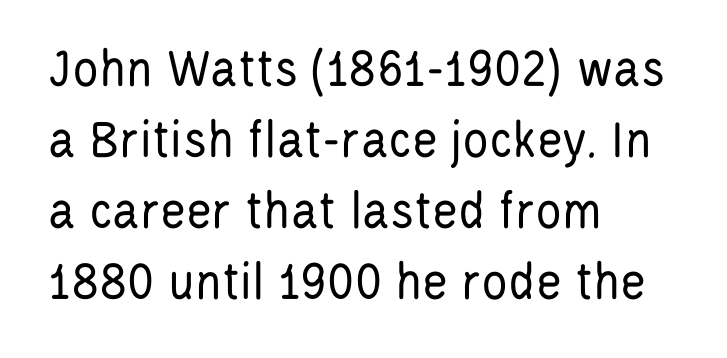
The image shows 55 px regular-weight, condensed sans-serif type, upright; set left-aligned, normal line spacing (1.29x), normal letter spacing, not underlined; low stroke contrast and a large x-height.
